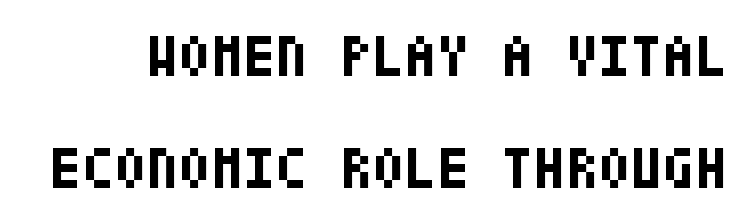
Caption: standard tracking, unaltered. The strip under each line holds only bare page. The rendering uses a bold face; every stroke is thick and dark. Italic: no, the glyphs are upright roman. Typographically, this falls in the sans-serif category.
